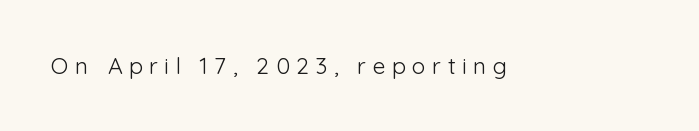
Q: Is the text bold? A: No.
Q: Is the text italic (slanted)? A: No, it is upright.
Q: Is the text underlined? A: No.
Q: Is the spacing between letters normal or unusually wide? A: Unusually wide.
